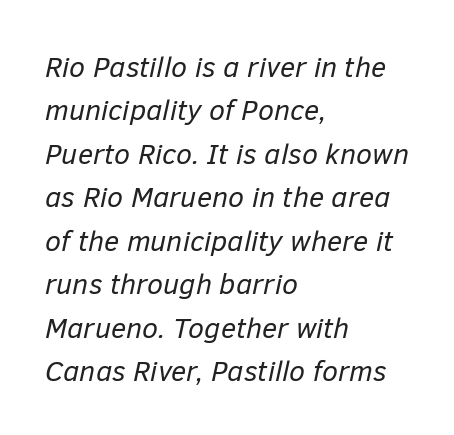
An italicized treatment has been applied to the whole sample. Teacher's note: observe the even left margin — that is flush-left alignment. The strip under each line holds only bare page. The lines sit at an ordinary, default distance from one another. How are the letters spaced? Ordinarily, with no added tracking. Spacing verdict: proportional, widths tailored to each character.
